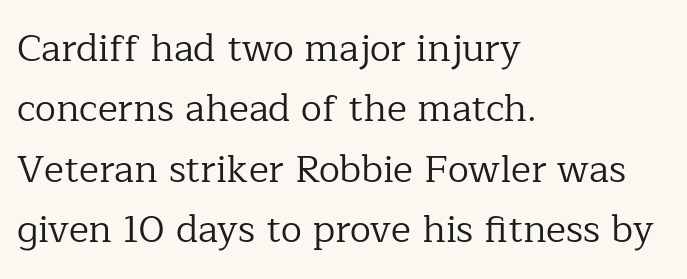
The image shows 38 px regular-weight serif type, upright; set left-aligned, normal line spacing (1.59x), normal letter spacing, not underlined; low stroke contrast and a medium x-height.
